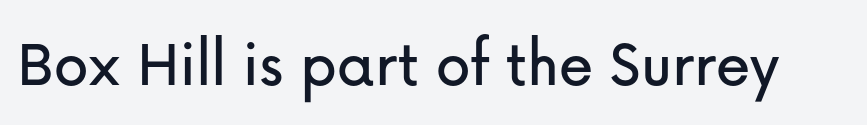
Q: Is the text italic (slanted)? A: No, it is upright.
Q: Is the typeface a serif or a sans-serif typeface? A: Sans-serif.
Q: Is the text underlined? A: No.
Q: Is the spacing between letters normal or unusually wide? A: Normal.
Q: Width (condensed, normal, or wide)? A: Normal.
Q: Stroke contrast? A: Low.
Q: x-height? A: Medium.
Q: Monospaced? A: No.
